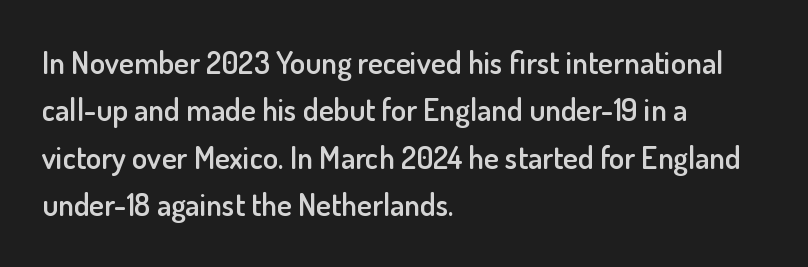
This sample is left-justified, so line endings fall wherever the words run out. The font is running at a semibold setting, under full bold. The area under the type is left untouched. Reading down the column, the eye jumps a familiar distance to each next line. Compared with typical body copy, the letter spacing here is the same. Do the characters align in a grid? No, the font is proportional.
